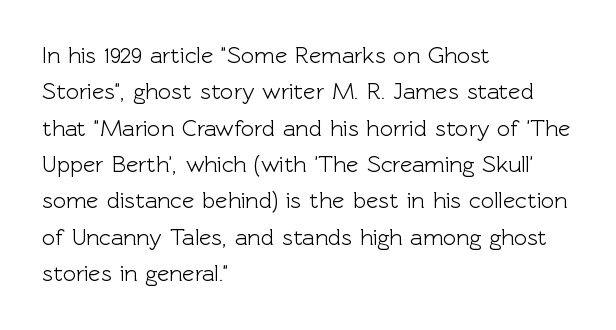
Style check: upright. Honestly, the letter spacing is just normal — you wouldn't notice it. Short and long lines alike share a common starting point at left. Any mark beneath the type? The region is blank. Interline gaps are of average width in this sample.
